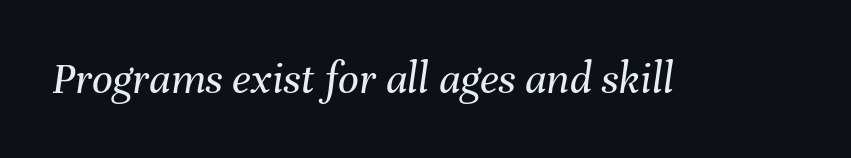
Looks like regular typesetting: each glyph gets only the width it needs. There's an unmistakable incline to the writing here. The space directly below the letters is spotless. Summary of weight: not heavy and not bold. Observe the ordinary spacing: letters are neighbours, not strangers.
